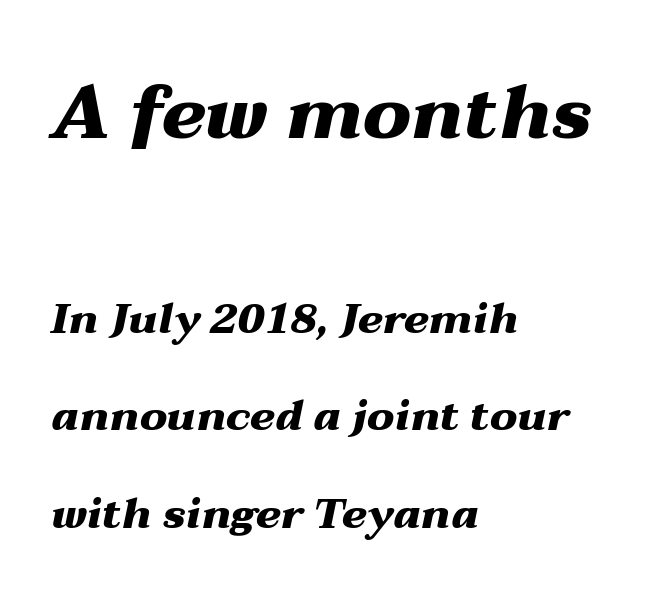
Strong, thick strokes mark this as bold type. Tracking value appears to be zero — textbook default spacing. A typesetter would call this proportional, since set widths differ per character. The line-height multiplier appears high, well above default.
